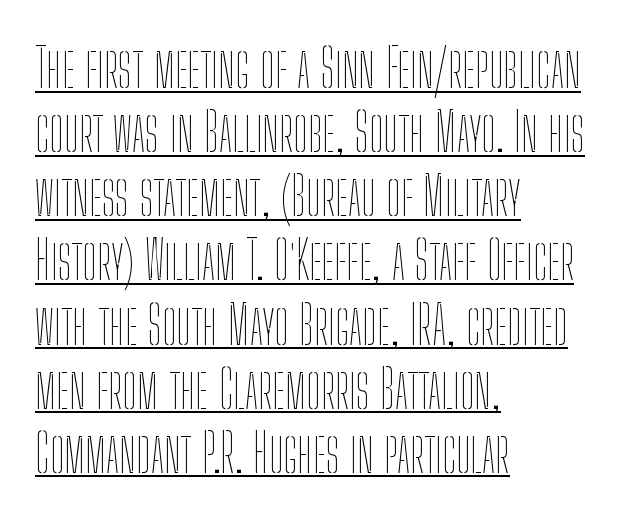
The words here are underlined. The passage shown is typed in a proportional face where columns would drift. The passage shown has conventional tracking throughout. The paragraph shown leans on its left margin. The font is comparable to plain body text, perhaps lighter. Every character sits straight up, as roman type does.
